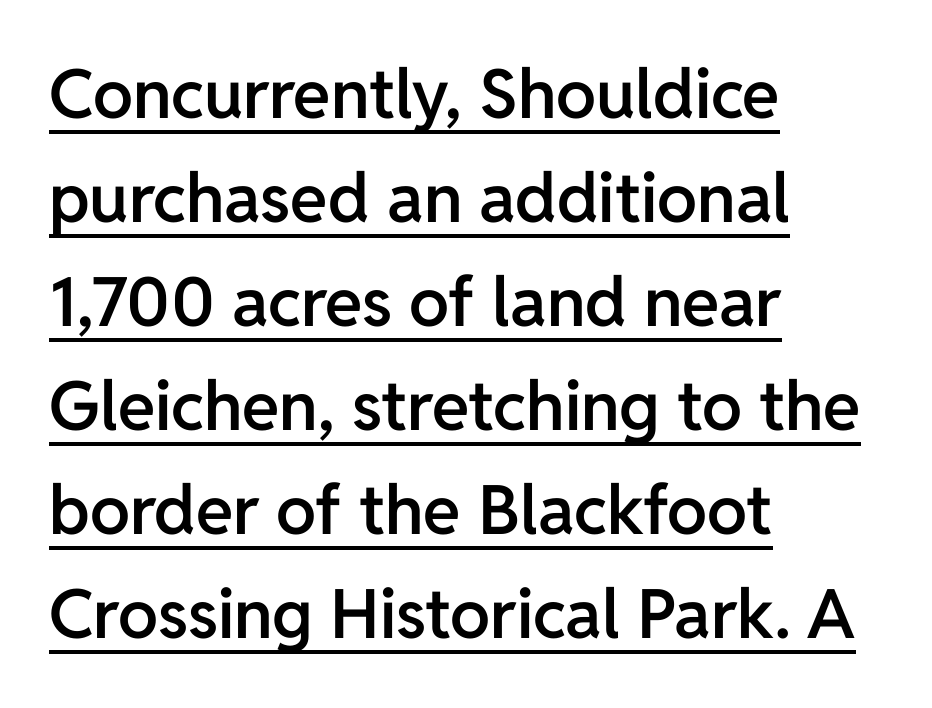
Q: Is the text bold? A: Semi-bold.
Q: Is the text italic (slanted)? A: No, it is upright.
Q: Is the typeface a serif or a sans-serif typeface? A: Sans-serif.
Q: Is the text underlined? A: Yes.
Q: How is the paragraph aligned? A: Left-aligned.
Q: Is the spacing between letters normal or unusually wide? A: Normal.
Q: Is the spacing between lines tight, normal or loose? A: Normal.
Q: Width (condensed, normal, or wide)? A: Normal.
Q: Stroke contrast? A: Low.
Q: x-height? A: Medium.
Q: Monospaced? A: No.
